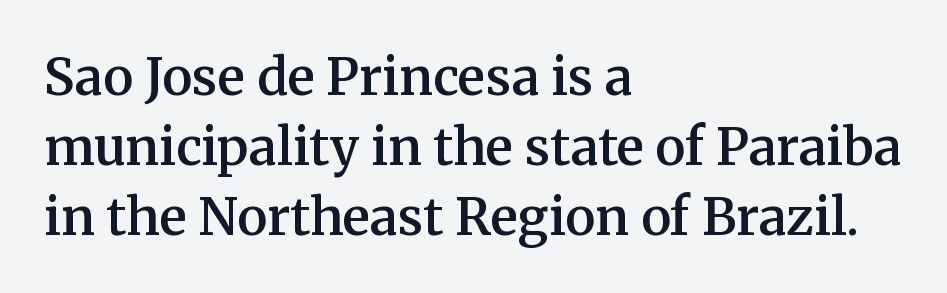
{"serif": "yes", "italic": "no", "bold": "semi", "weight": "semibold", "width": "normal", "stroke_contrast": "medium", "x_height": "medium", "monospaced": "no", "underline": "no", "align": "left", "line_spacing": "normal", "line_spacing_ratio": 1.37, "letter_spacing": "normal", "letter_spacing_em": 0.0, "glyph_px": 51}
